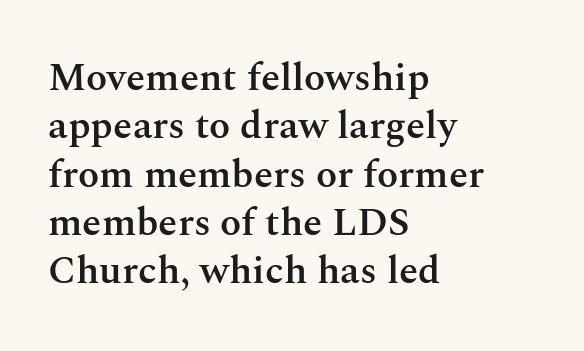
The image shows 39 px semibold serif type, upright; set left-aligned, line spacing 1.24x, normal letter spacing, not underlined; medium stroke contrast and a medium x-height.
